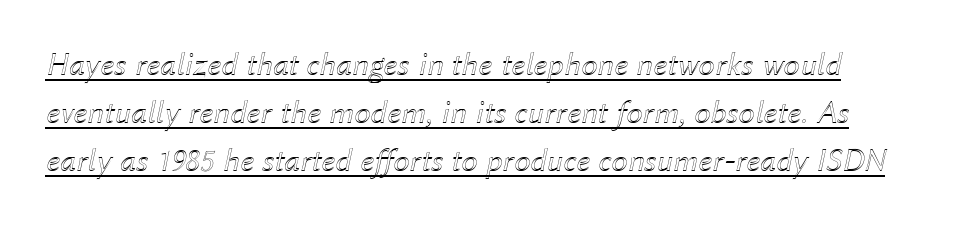
{"italic": "yes", "lean": "right", "slant_degrees": 12, "width": "normal", "x_height": "medium", "monospaced": "no", "underline": "yes", "line_spacing": "normal", "line_spacing_ratio": 1.46, "letter_spacing": "normal", "letter_spacing_em": 0.0, "glyph_px": 33}
